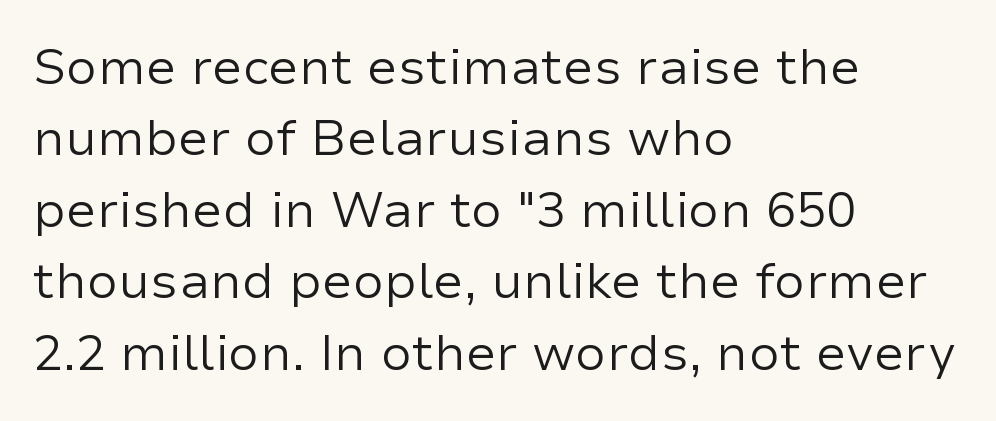
Q: Is the text bold? A: No.
Q: Is the text italic (slanted)? A: No, it is upright.
Q: Is the typeface a serif or a sans-serif typeface? A: Sans-serif.
Q: Is the text underlined? A: No.
Q: How is the paragraph aligned? A: Left-aligned.
Q: Is the spacing between letters normal or unusually wide? A: Normal.
Q: Is the spacing between lines tight, normal or loose? A: Normal.
Q: Width (condensed, normal, or wide)? A: Normal.
Q: Stroke contrast? A: Low.
Q: x-height? A: Medium.
Q: Monospaced? A: No.
